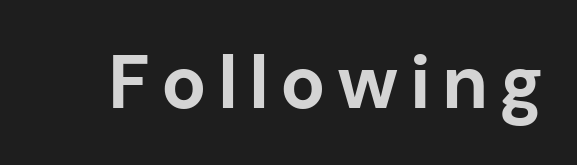
Unmarked baselines from the first word to the last. Here the designer chose a conventional face with non-uniform glyph widths. Ascenders rise straight up at ninety degrees. What weight is shown? A full bold with thick strokes. Regarding serifs, this sample does without them.
